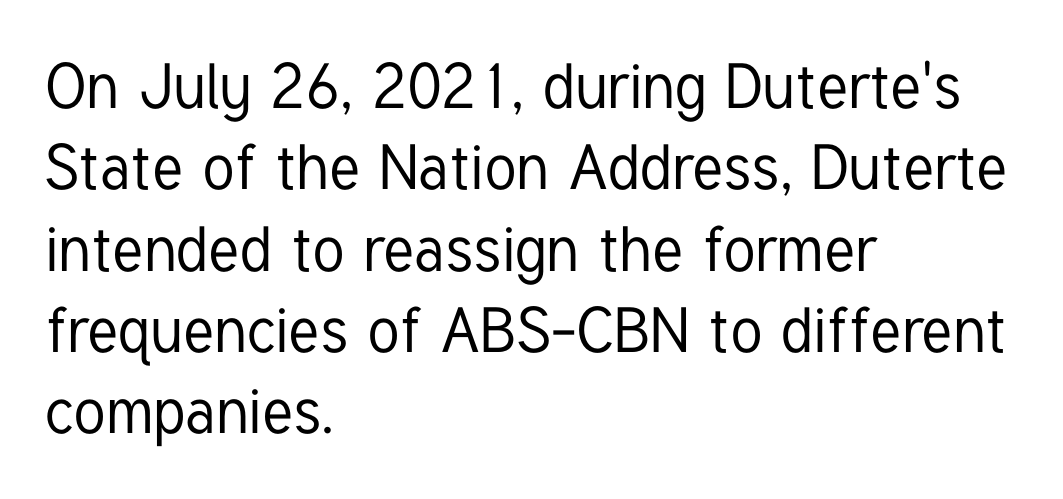
{"serif": "no", "italic": "no", "width": "condensed", "stroke_contrast": "low", "x_height": "medium", "monospaced": "no", "underline": "no", "align": "left", "line_spacing": "normal", "line_spacing_ratio": 1.29, "letter_spacing": "normal", "letter_spacing_em": 0.0, "glyph_px": 63}
